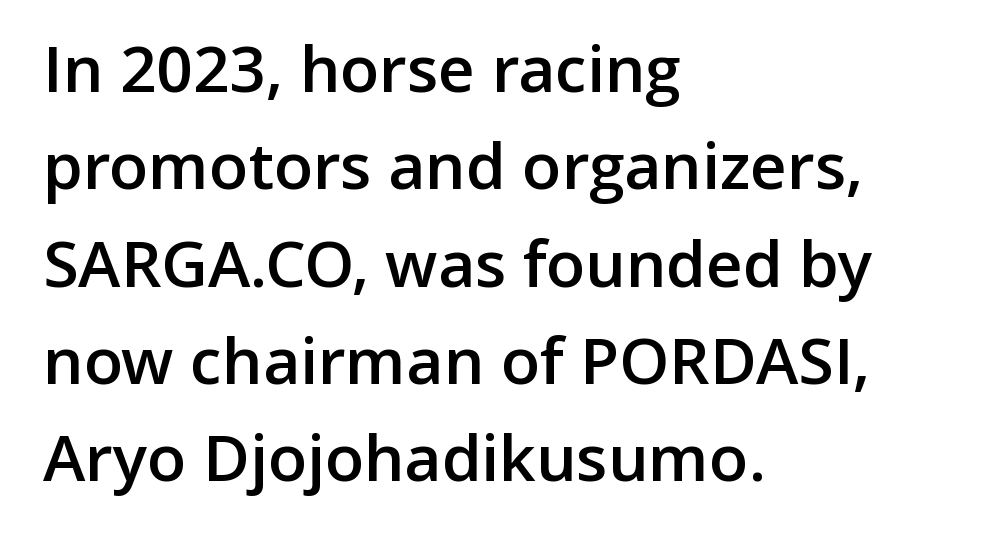
Moderately thickened strokes mark this as semibold type. Ascenders rise straight up at ninety degrees. You can tell from the bare stems that sans-serif type was used. Glance below the letters and you will spot only blank space. Short and long lines alike share a common starting point at left.
